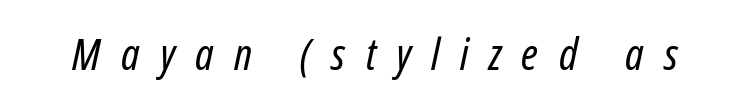
Q: Is the text bold? A: No.
Q: Is the text italic (slanted)? A: Yes, it leans right by about 12 degrees.
Q: Is the text underlined? A: No.
Q: Is the spacing between letters normal or unusually wide? A: Unusually wide.
Q: Width (condensed, normal, or wide)? A: Condensed.
Q: Stroke contrast? A: Low.
Q: x-height? A: Medium.
Q: Monospaced? A: No.
